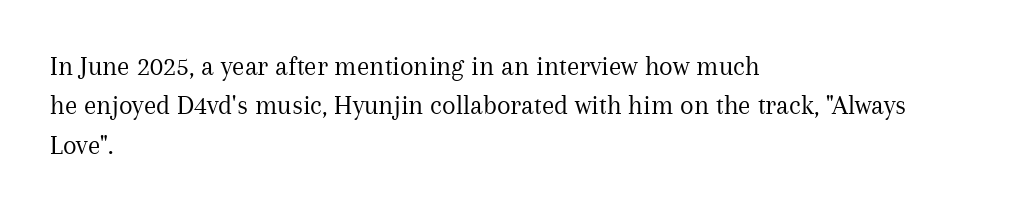
Q: Is the text bold? A: No.
Q: Is the text italic (slanted)? A: No, it is upright.
Q: Is the typeface a serif or a sans-serif typeface? A: Serif.
Q: Is the text underlined? A: No.
Q: How is the paragraph aligned? A: Left-aligned.
Q: Is the spacing between letters normal or unusually wide? A: Normal.
Q: Is the spacing between lines tight, normal or loose? A: Normal.
Q: Width (condensed, normal, or wide)? A: Normal.
Q: Stroke contrast? A: Medium.
Q: x-height? A: Medium.
Q: Monospaced? A: No.
